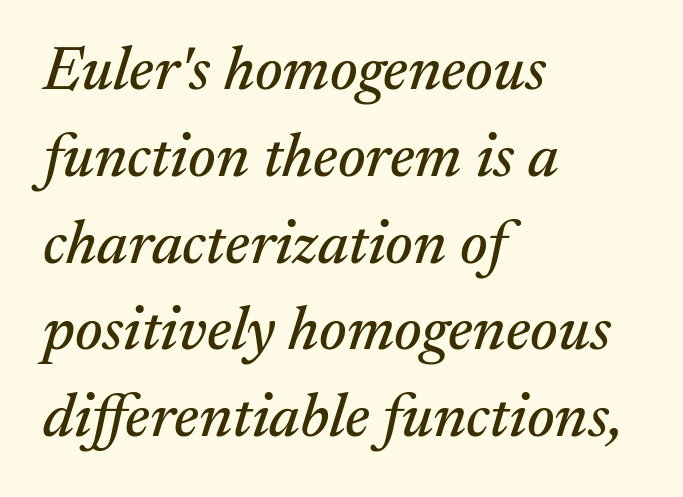
{"serif": "yes", "italic": "yes", "lean": "right", "slant_degrees": 17, "width": "normal", "stroke_contrast": "medium", "x_height": "medium", "monospaced": "no", "underline": "no", "align": "left", "line_spacing": "normal", "line_spacing_ratio": 1.4, "letter_spacing": "normal", "letter_spacing_em": 0.0, "glyph_px": 62}
